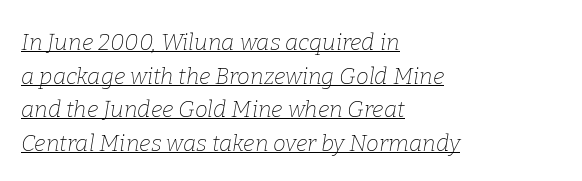
Caption: multi-line text, flush left, ragged right. Does a line run under the words? Yes, clearly. Slant detected: the letters are inclined. The cut favours lightness, reaching ordinary text weight at its darkest.
